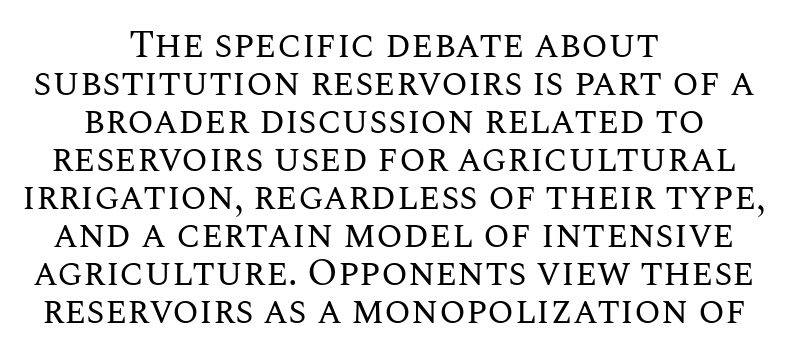
Q: Is the text bold? A: No.
Q: Is the text italic (slanted)? A: No, it is upright.
Q: Is the text underlined? A: No.
Q: How is the paragraph aligned? A: Centered.
Q: Is the spacing between letters normal or unusually wide? A: Normal.
Q: Is the spacing between lines tight, normal or loose? A: Tight.
Q: Width (condensed, normal, or wide)? A: Normal.
Q: Stroke contrast? A: Medium.
Q: x-height? A: Large.
Q: Monospaced? A: No.
